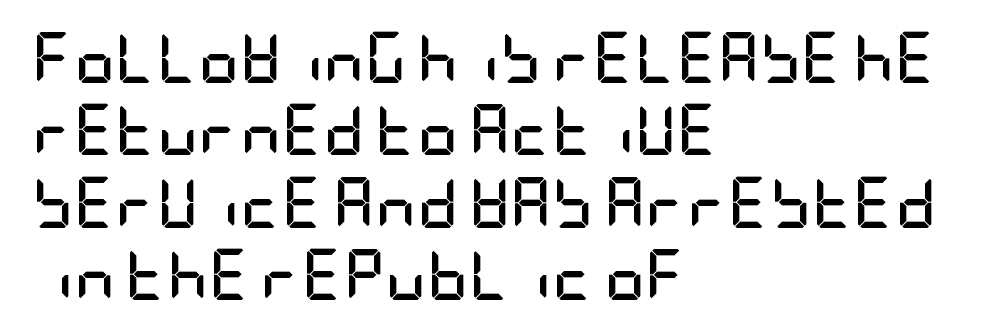
{"serif": "no", "italic": "no", "bold": "yes", "weight": "semibold", "width": "condensed", "stroke_contrast": "low", "x_height": "large", "underline": "no", "align": "left", "line_spacing": "normal", "line_spacing_ratio": 1.42, "letter_spacing": "normal", "letter_spacing_em": 0.0, "glyph_px": 51}
